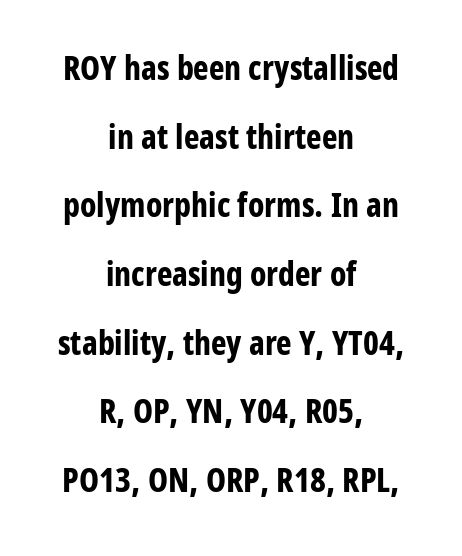
The glyphs in this specimen are sans serif. Note the varied advance widths — an 'i' is clearly narrower than an 'm'. The gaps between neighbouring characters are ordinary and unremarkable. These lines carry a lot of weight — the face is fully bold. Has an underline been added? It has not. Is there any slant? The stems are plumb.
